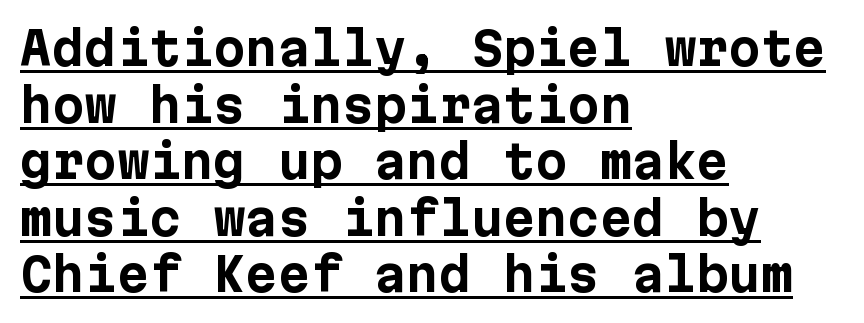
{"serif": "no", "italic": "no", "bold": "yes", "weight": "bold", "width": "normal", "stroke_contrast": "low", "x_height": "medium", "underline": "yes", "align": "left", "line_spacing_ratio": 1.23, "letter_spacing": "normal", "letter_spacing_em": 0.0, "glyph_px": 46}
